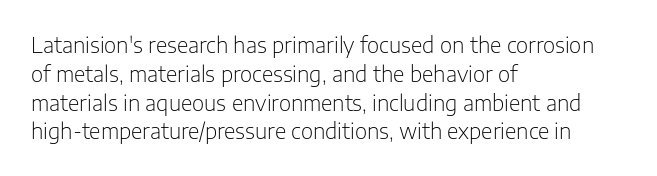
{"italic": "no", "bold": "no", "underline": "no", "align": "left", "line_spacing": "normal", "line_spacing_ratio": 1.37, "letter_spacing": "normal", "letter_spacing_em": 0.0, "glyph_px": 21}
